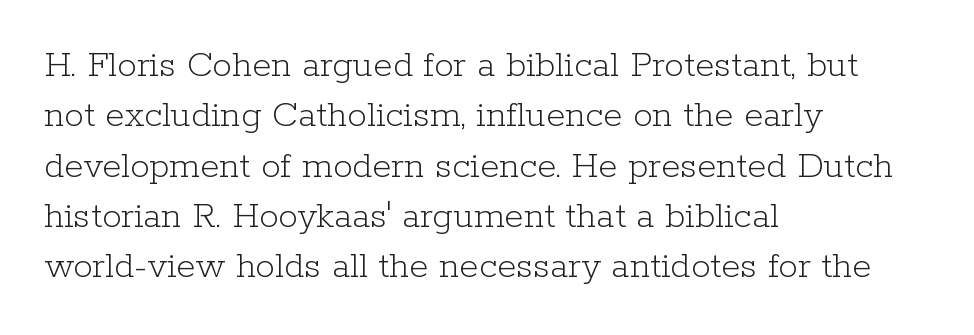
{"serif": "yes", "italic": "no", "bold": "no", "weight": "light", "width": "normal", "stroke_contrast": "low", "x_height": "medium", "monospaced": "no", "underline": "no", "align": "left", "line_spacing": "normal", "line_spacing_ratio": 1.29, "letter_spacing": "normal", "letter_spacing_em": 0.0, "glyph_px": 39}
